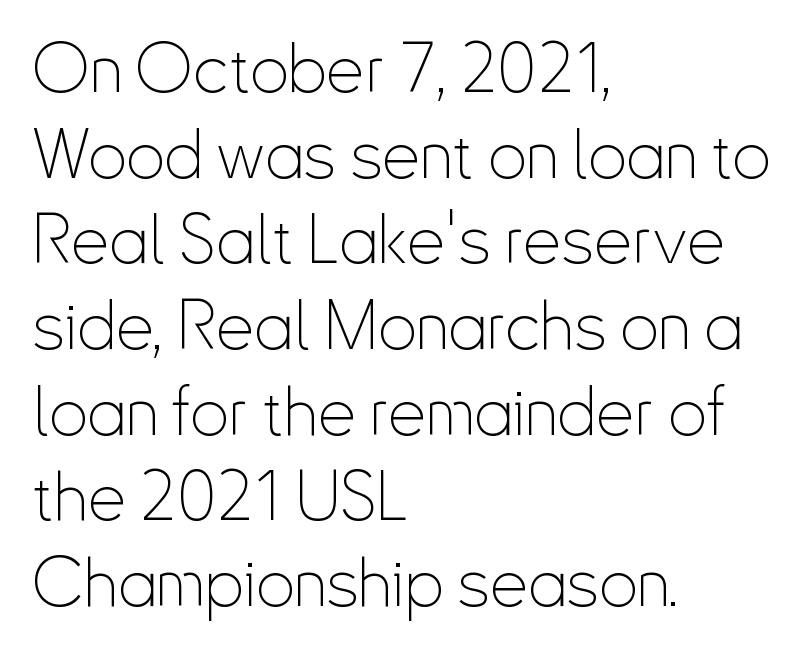
Caption: face not bold, strokes unweighted. Summary of vertical rhythm: regular, with standard interline spacing. You could not count columns in this text — the font is proportionally spaced. The paragraph shown leans on its left margin. Italic: no, the glyphs are upright roman. What stands out about the letter spacing? Nothing — it is the standard amount.
